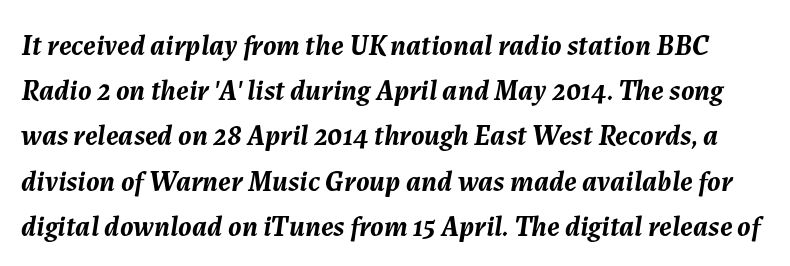
Q: Is the text bold? A: Yes.
Q: Is the text italic (slanted)? A: Yes, it leans right by about 7 degrees.
Q: Is the text underlined? A: No.
Q: Is the spacing between letters normal or unusually wide? A: Normal.
Q: Is the spacing between lines tight, normal or loose? A: Normal.
Q: Width (condensed, normal, or wide)? A: Normal.
Q: Stroke contrast? A: Medium.
Q: x-height? A: Medium.
Q: Monospaced? A: No.
